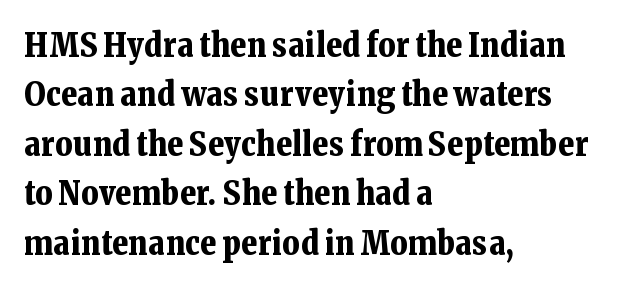
{"serif": "yes", "italic": "no", "bold": "yes", "weight": "bold", "width": "normal", "stroke_contrast": "low", "x_height": "medium", "monospaced": "no", "underline": "no", "align": "left", "line_spacing": "normal", "line_spacing_ratio": 1.5, "letter_spacing": "normal", "letter_spacing_em": 0.0, "glyph_px": 33}
